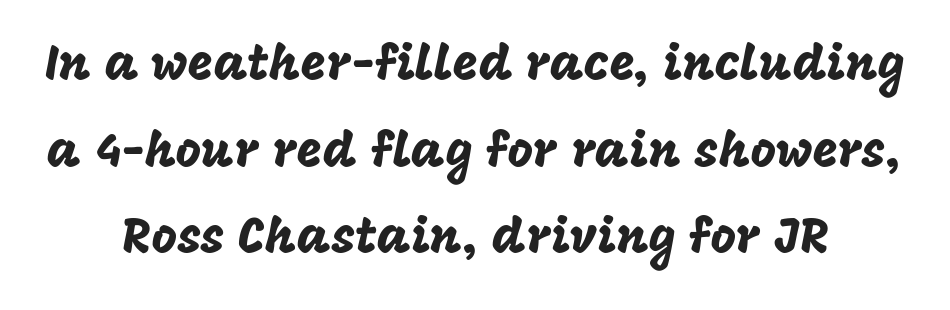
Has an underline been added? It has not. These lines are rendered in a variable-pitch font. Each line is balanced around a shared central axis. Stroke terminals: plain, sans-serif.
